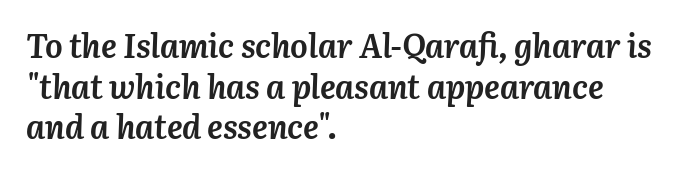
The passage shown is typed in a proportional face where columns would drift. Characters are canted at an angle relative to the baseline's perpendicular. Is the block centered? No — it sits flush against the left margin. A full-strength bold gives these letters their thick strokes.
